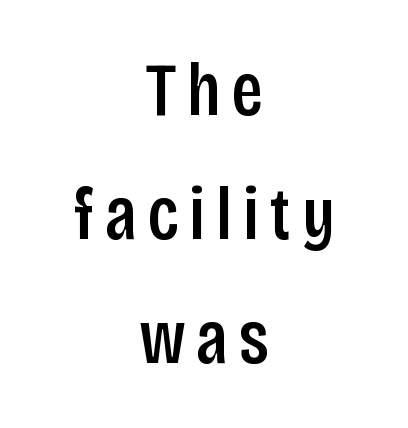
Q: Is the text italic (slanted)? A: No, it is upright.
Q: Is the typeface a serif or a sans-serif typeface? A: Sans-serif.
Q: Is the text underlined? A: No.
Q: How is the paragraph aligned? A: Centered.
Q: Is the spacing between lines tight, normal or loose? A: Normal.
Q: Width (condensed, normal, or wide)? A: Condensed.
Q: Stroke contrast? A: Low.
Q: x-height? A: Large.
Q: Monospaced? A: No.
